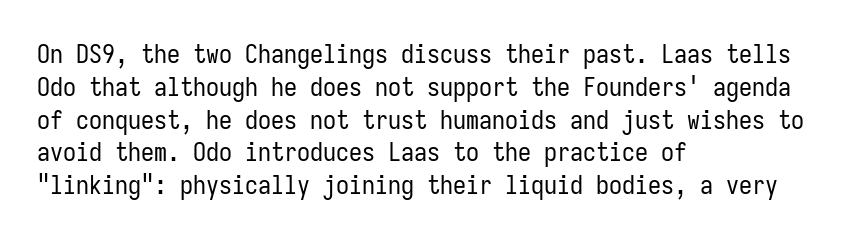
{"italic": "no", "bold": "no", "underline": "no", "align": "left", "line_spacing": "normal", "line_spacing_ratio": 1.26, "letter_spacing": "normal", "letter_spacing_em": 0.0, "glyph_px": 26}
